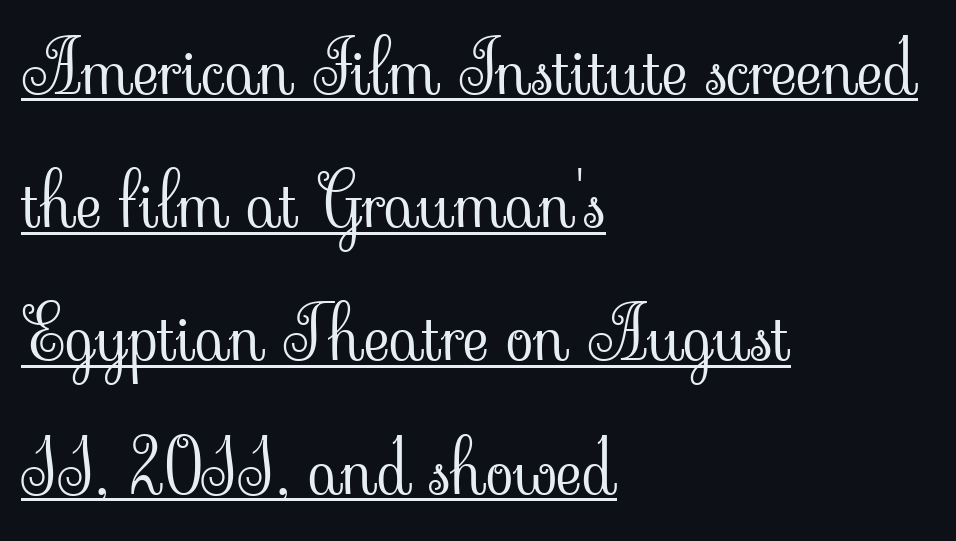
Q: Is the text bold? A: No.
Q: Is the text italic (slanted)? A: No, it is upright.
Q: Is the typeface a serif or a sans-serif typeface? A: Serif.
Q: Is the text underlined? A: Yes.
Q: How is the paragraph aligned? A: Left-aligned.
Q: Is the spacing between letters normal or unusually wide? A: Normal.
Q: Width (condensed, normal, or wide)? A: Normal.
Q: Stroke contrast? A: Low.
Q: x-height? A: Small.
Q: Monospaced? A: No.
